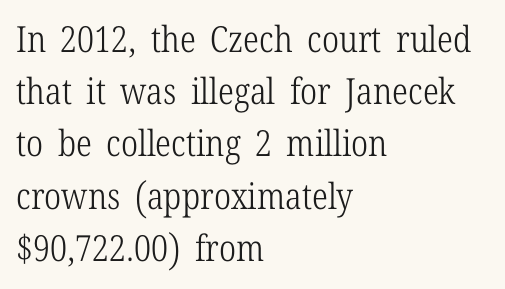
Q: Is the text bold? A: No.
Q: Is the text italic (slanted)? A: No, it is upright.
Q: Is the typeface a serif or a sans-serif typeface? A: Serif.
Q: Is the text underlined? A: No.
Q: How is the paragraph aligned? A: Left-aligned.
Q: Is the spacing between letters normal or unusually wide? A: Normal.
Q: Is the spacing between lines tight, normal or loose? A: Normal.
Q: Width (condensed, normal, or wide)? A: Condensed.
Q: Stroke contrast? A: Low.
Q: x-height? A: Medium.
Q: Monospaced? A: No.
